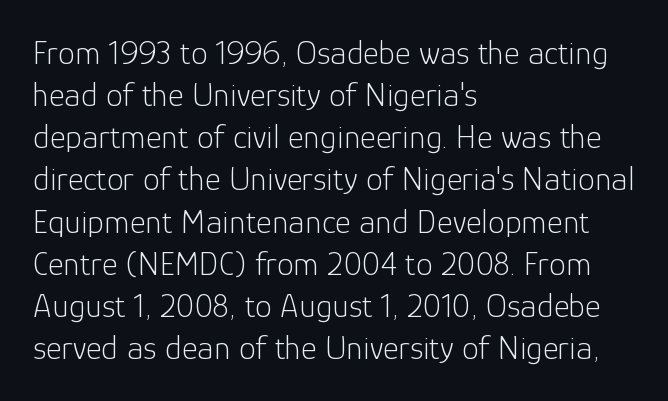
The setting favours the left margin, as ordinary paragraphs usually do. Glance below the letters and you will spot only blank space. A light-to-regular cut is what we see here. Default kerning and tracking; the words read as compact shapes. Spacing verdict: proportional, widths tailored to each character. The glyphs in this specimen are sans serif.
